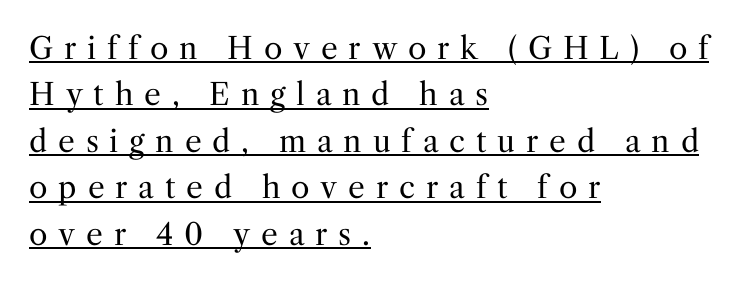
A normal amount of white space separates one row of letters from the next. Casual observation: everything's shoved over to the left. The strokes are not fattened; the text isn't bold. The line texture is sparse and dotted thanks to wide tracking.
